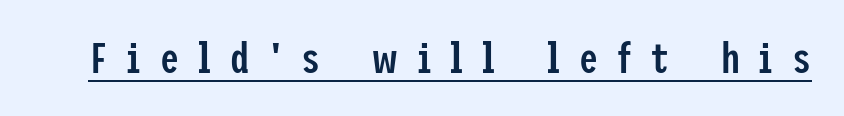
{"serif": "no", "italic": "no", "bold": "semi", "weight": "semibold", "width": "condensed", "stroke_contrast": "low", "x_height": "medium", "underline": "yes", "letter_spacing": "wide", "letter_spacing_em": 0.45, "glyph_px": 43}
